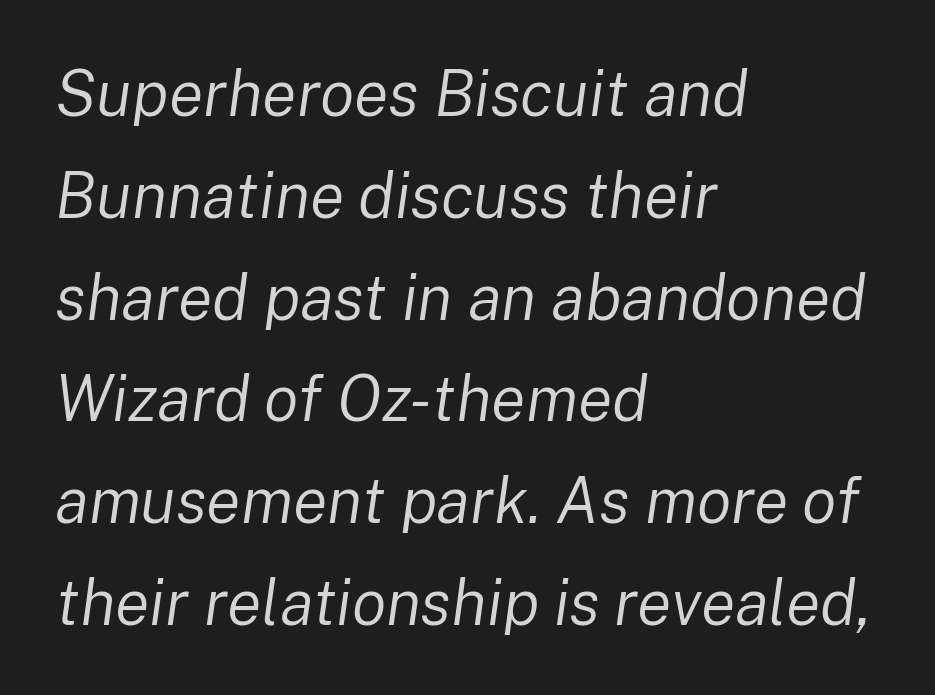
{"italic": "yes", "lean": "right", "slant_degrees": 8, "bold": "no", "weight": "regular", "width": "normal", "stroke_contrast": "low", "x_height": "medium", "monospaced": "no", "underline": "no", "align": "left", "line_spacing": "normal", "line_spacing_ratio": 1.59, "letter_spacing": "normal", "letter_spacing_em": 0.0, "glyph_px": 64}
